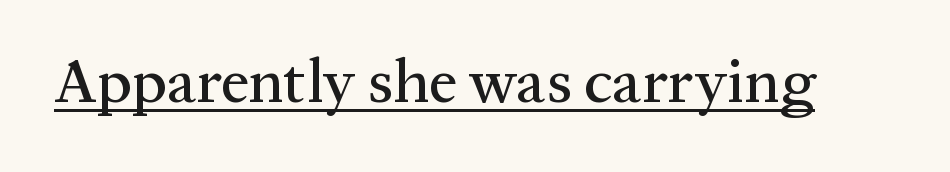
Q: Is the text italic (slanted)? A: No, it is upright.
Q: Is the typeface a serif or a sans-serif typeface? A: Serif.
Q: Is the text underlined? A: Yes.
Q: Is the spacing between letters normal or unusually wide? A: Normal.
Q: Width (condensed, normal, or wide)? A: Normal.
Q: Stroke contrast? A: Medium.
Q: x-height? A: Medium.
Q: Monospaced? A: No.
